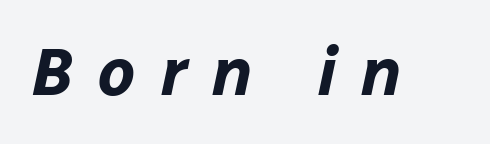
{"italic": "yes", "lean": "right", "slant_degrees": 12, "bold": "yes", "weight": "bold", "width": "normal", "stroke_contrast": "low", "x_height": "medium", "monospaced": "no", "underline": "no", "letter_spacing": "wide", "letter_spacing_em": 0.38, "glyph_px": 66}
